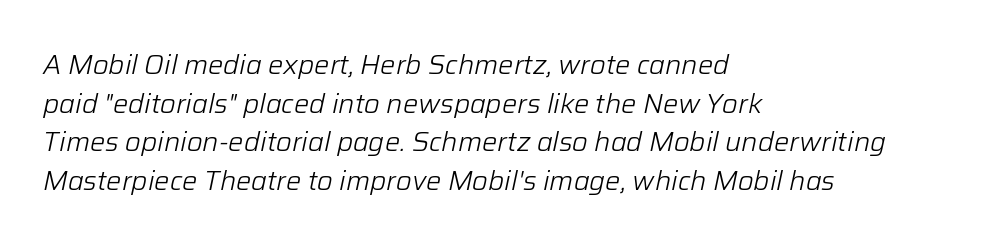
The image shows 27 px text type, italic (leaning right); set left-aligned, normal line spacing (1.43x), normal letter spacing, not underlined.
